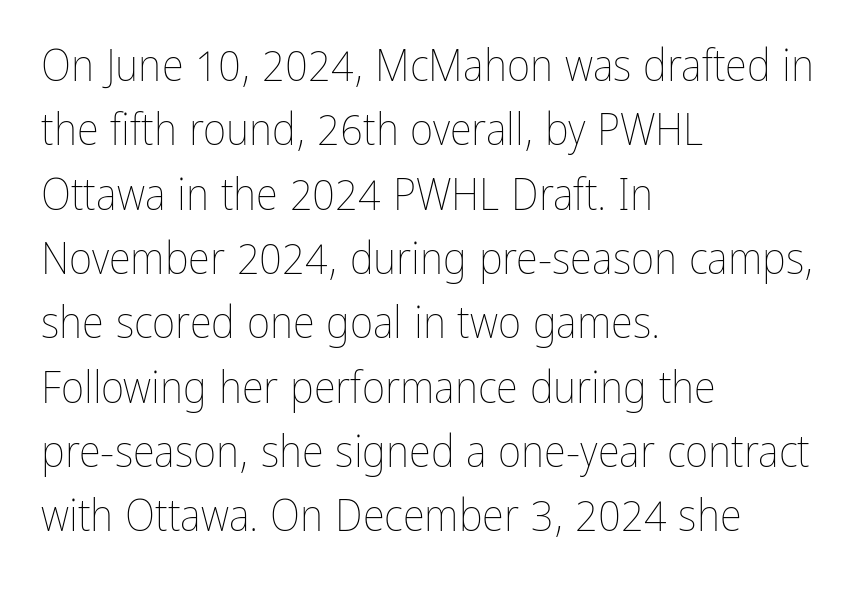
Q: Is the text bold? A: No.
Q: Is the text italic (slanted)? A: No, it is upright.
Q: Is the text underlined? A: No.
Q: How is the paragraph aligned? A: Left-aligned.
Q: Is the spacing between letters normal or unusually wide? A: Normal.
Q: Is the spacing between lines tight, normal or loose? A: Normal.
Q: Width (condensed, normal, or wide)? A: Condensed.
Q: Stroke contrast? A: Low.
Q: x-height? A: Medium.
Q: Monospaced? A: No.
